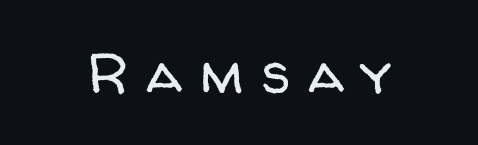
{"serif": "no", "italic": "no", "bold": "no", "weight": "regular", "width": "normal", "stroke_contrast": "low", "x_height": "medium", "monospaced": "no", "underline": "no", "align": "center", "letter_spacing": "wide", "letter_spacing_em": 0.32, "glyph_px": 56}
